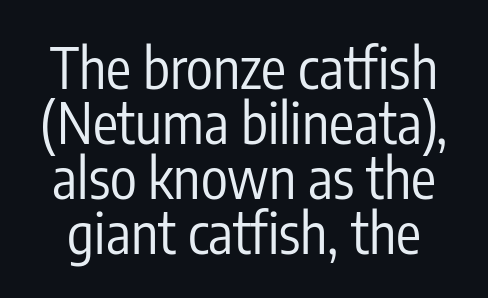
Q: Is the text bold? A: No.
Q: Is the text italic (slanted)? A: No, it is upright.
Q: Is the typeface a serif or a sans-serif typeface? A: Sans-serif.
Q: Is the text underlined? A: No.
Q: Is the spacing between letters normal or unusually wide? A: Normal.
Q: Is the spacing between lines tight, normal or loose? A: Tight.
Q: Width (condensed, normal, or wide)? A: Condensed.
Q: Stroke contrast? A: Low.
Q: x-height? A: Medium.
Q: Monospaced? A: No.
